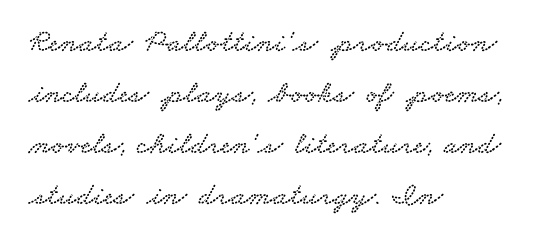
Q: Is the text underlined? A: No.
Q: How is the paragraph aligned? A: Left-aligned.
Q: Is the spacing between letters normal or unusually wide? A: Normal.
Q: Is the spacing between lines tight, normal or loose? A: Normal.
Q: Width (condensed, normal, or wide)? A: Wide.
Q: Stroke contrast? A: Low.
Q: x-height? A: Small.
Q: Monospaced? A: No.
